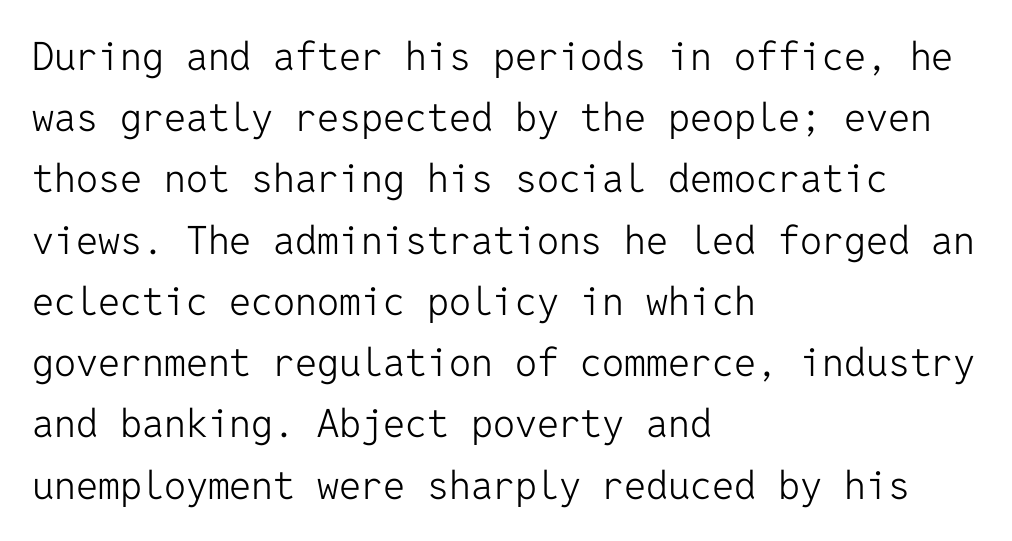
{"serif": "no", "italic": "no", "bold": "no", "weight": "light", "width": "normal", "stroke_contrast": "low", "x_height": "medium", "monospaced": "yes", "underline": "no", "align": "left", "line_spacing": "normal", "line_spacing_ratio": 1.57, "letter_spacing": "normal", "letter_spacing_em": 0.0, "glyph_px": 39}
